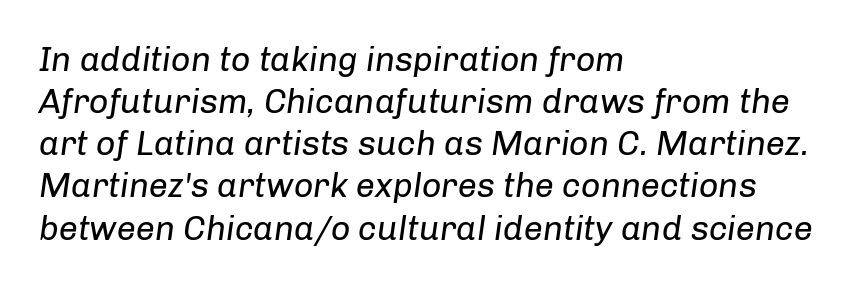
{"italic": "yes", "lean": "right", "slant_degrees": 8, "bold": "no", "weight": "regular", "width": "normal", "stroke_contrast": "low", "x_height": "medium", "monospaced": "no", "underline": "no", "align": "left", "line_spacing_ratio": 1.24, "letter_spacing": "normal", "letter_spacing_em": 0.0, "glyph_px": 34}
